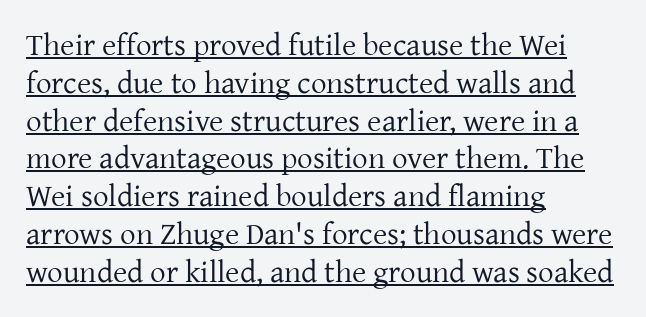
Q: Is the text bold? A: No.
Q: Is the text italic (slanted)? A: No, it is upright.
Q: Is the typeface a serif or a sans-serif typeface? A: Serif.
Q: Is the text underlined? A: Yes.
Q: How is the paragraph aligned? A: Left-aligned.
Q: Is the spacing between letters normal or unusually wide? A: Normal.
Q: Width (condensed, normal, or wide)? A: Normal.
Q: Stroke contrast? A: Low.
Q: x-height? A: Medium.
Q: Monospaced? A: No.
